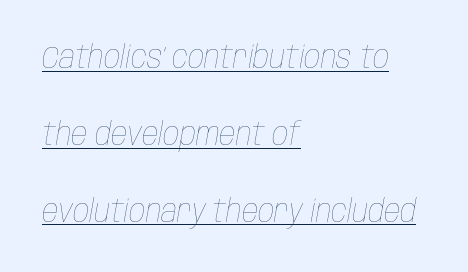
The image shows 32 px thin, condensed type, italic (leaning right); set left-aligned, loose line spacing (2.4x), normal letter spacing, underlined; low stroke contrast and a large x-height.
